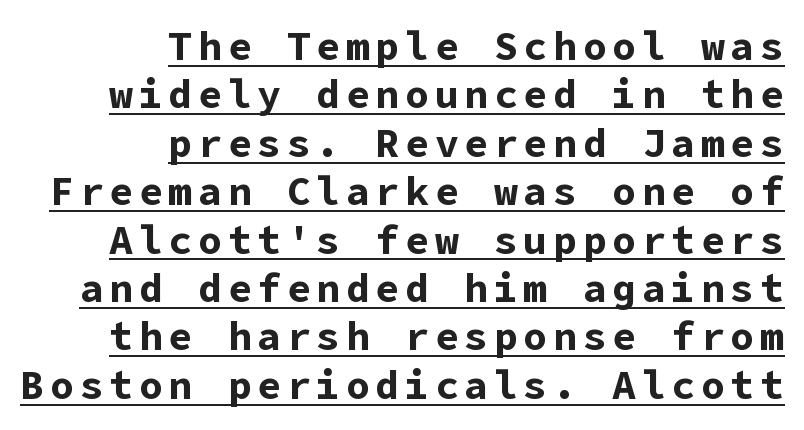
Serifs: no, the terminals of the letterforms are clean. Line endings align vertically; line beginnings do not. The lettering is marked with a stroke running underneath it. What weight is shown? A full bold with thick strokes. The letters stand straight up with perfectly vertical stems.
